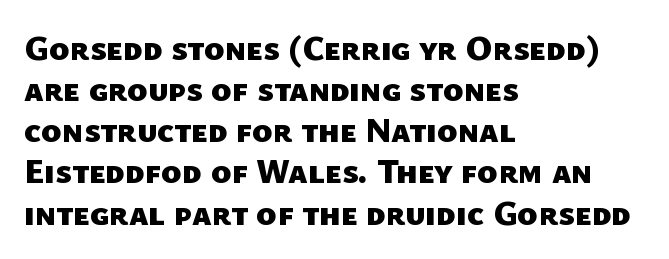
Looks like regular typesetting: each glyph gets only the width it needs. Serif or sans? Sans — the stroke terminals are bare. The passage shown is not underscored anywhere. The lines in this sample share a left origin and differ only in where they stop. In terms of weight, the rendering is a true, heavy bold. The type is set solid horizontally, with unmodified tracking.
